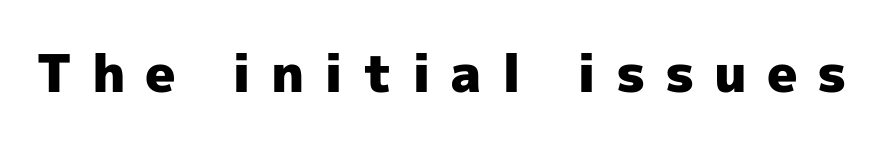
{"serif": "no", "italic": "no", "bold": "yes", "weight": "heavy", "width": "normal", "x_height": "medium", "monospaced": "no", "underline": "no", "letter_spacing": "wide", "letter_spacing_em": 0.38, "glyph_px": 52}
